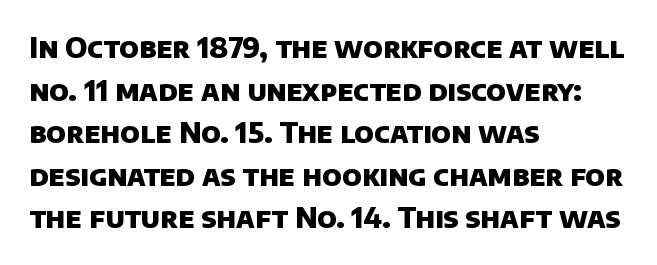
These lines are composed in type without serifs. The rendering uses natural spacing where letterforms have individual widths. Weight: bold. Visually the block forms a straight wall on the left and a jagged coastline on the right. This rendering features lettering with no underline. Students, note that the glyphs here touch the page at normal intervals.
